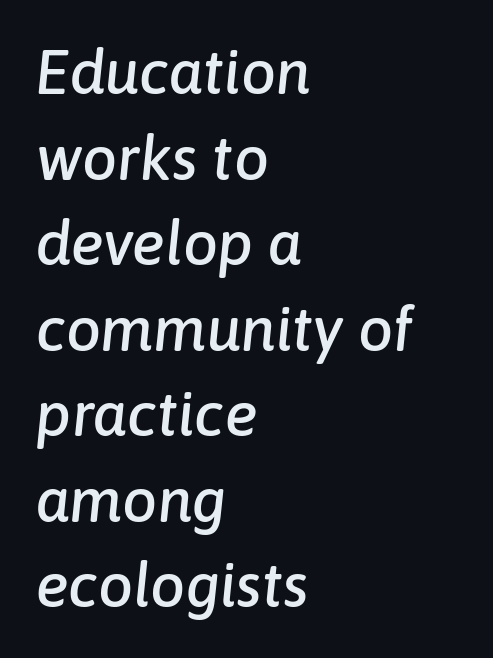
{"italic": "yes", "lean": "right", "slant_degrees": 6, "width": "normal", "stroke_contrast": "low", "x_height": "medium", "monospaced": "no", "underline": "no", "align": "left", "line_spacing": "normal", "line_spacing_ratio": 1.38, "letter_spacing": "normal", "letter_spacing_em": 0.0, "glyph_px": 62}
